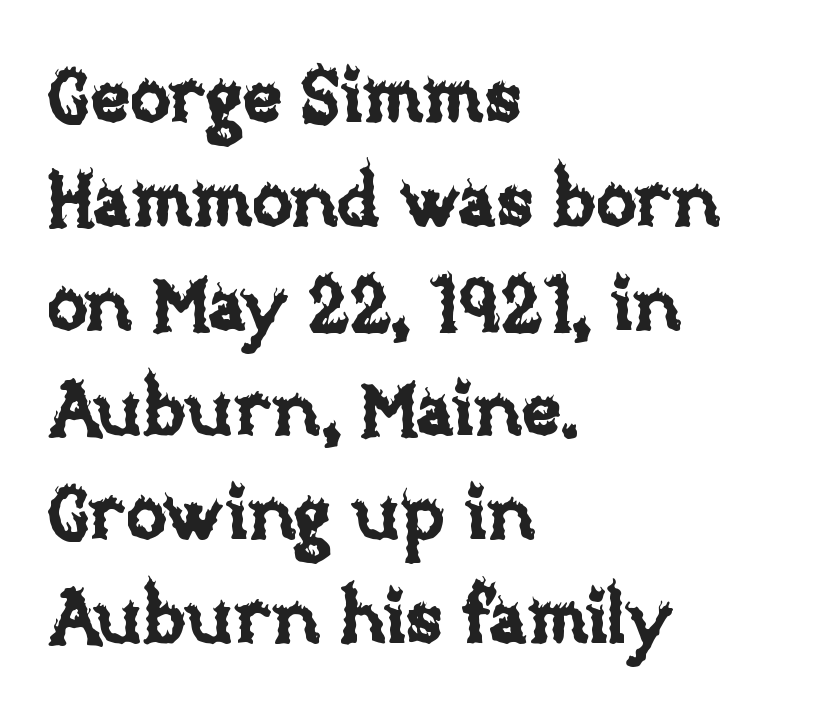
{"italic": "no", "width": "normal", "stroke_contrast": "low", "x_height": "large", "monospaced": "no", "underline": "no", "align": "left", "line_spacing": "normal", "line_spacing_ratio": 1.39, "letter_spacing": "normal", "letter_spacing_em": 0.0, "glyph_px": 75}
